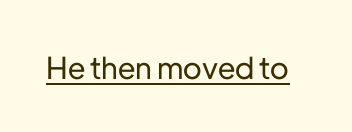
Q: Is the text italic (slanted)? A: No, it is upright.
Q: Is the typeface a serif or a sans-serif typeface? A: Sans-serif.
Q: Is the text underlined? A: Yes.
Q: Is the spacing between letters normal or unusually wide? A: Normal.
Q: Width (condensed, normal, or wide)? A: Normal.
Q: Stroke contrast? A: Low.
Q: x-height? A: Medium.
Q: Monospaced? A: No.
